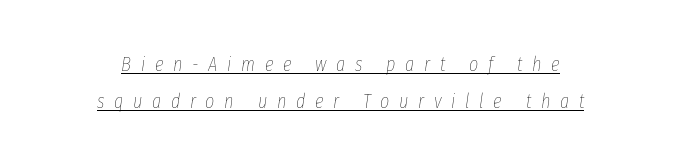
{"italic": "yes", "lean": "right", "slant_degrees": 8, "bold": "no", "underline": "yes", "align": "center", "line_spacing_ratio": 1.85, "letter_spacing": "wide", "letter_spacing_em": 0.48, "glyph_px": 20}
